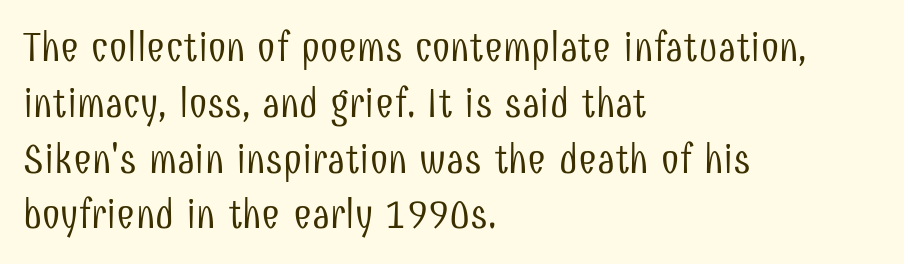
Check where the strokes stop: nothing finishes them off — pure sans. The paragraph has a hard left edge and a soft right edge. Is there much room between lines? A standard amount, neither cramped nor airy. Nobody drew a line under any word here.
